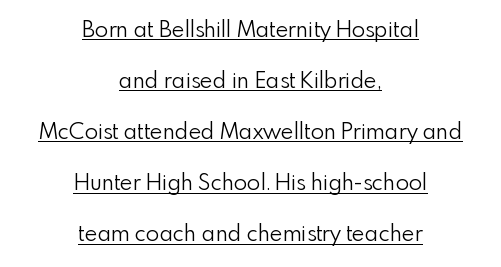
What's the leading like? Stretched, with rows far apart. Observe the ordinary spacing: letters are neighbours, not strangers. Horizontal alignment here is central, giving a formal, balanced look. Weight: in the light-to-regular range. Ordinary non-slanted type is in use.
